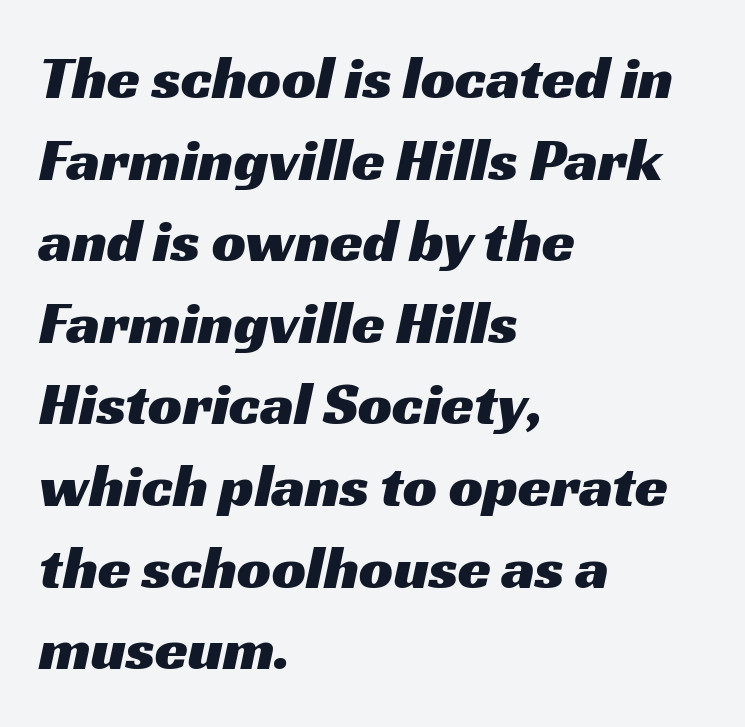
The type is set solid horizontally, with unmodified tracking. A sans-serif font was chosen for this passage. The line-height multiplier appears to be the usual default. Short and long lines alike share a common starting point at left. Spacing verdict: proportional, widths tailored to each character. Any mark beneath the type? The region is blank.
